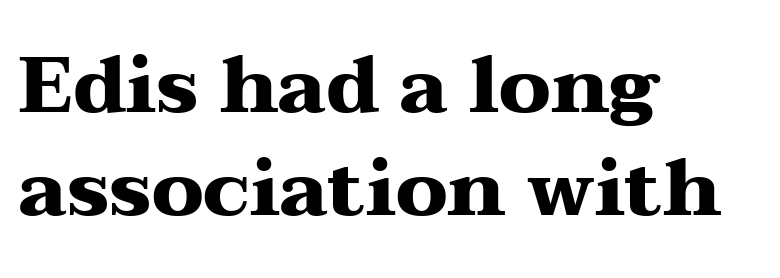
Q: Is the text bold? A: Yes.
Q: Is the text italic (slanted)? A: No, it is upright.
Q: Is the typeface a serif or a sans-serif typeface? A: Serif.
Q: Is the text underlined? A: No.
Q: How is the paragraph aligned? A: Left-aligned.
Q: Is the spacing between letters normal or unusually wide? A: Normal.
Q: Is the spacing between lines tight, normal or loose? A: Normal.
Q: Width (condensed, normal, or wide)? A: Wide.
Q: Stroke contrast? A: Medium.
Q: x-height? A: Medium.
Q: Monospaced? A: No.
